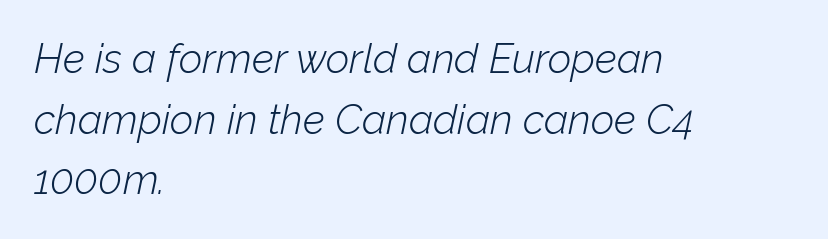
{"italic": "yes", "lean": "right", "slant_degrees": 12, "bold": "no", "weight": "light", "width": "normal", "stroke_contrast": "low", "x_height": "medium", "monospaced": "no", "underline": "no", "align": "left", "line_spacing": "normal", "line_spacing_ratio": 1.48, "letter_spacing": "normal", "letter_spacing_em": 0.0, "glyph_px": 41}
